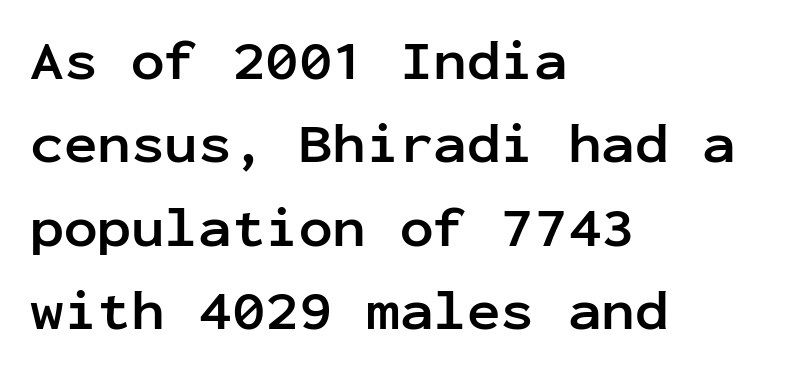
Only glyphs here, with clear space below each row. The font family rendered here belongs to the sans-serif group. Does the lettering tilt? It doesn't — this is upright. The letters sit at their default tracking, neither squeezed nor spread. Reading down the block, your eye returns to a fixed left position each line. These lines are rendered in a fixed-pitch font.
